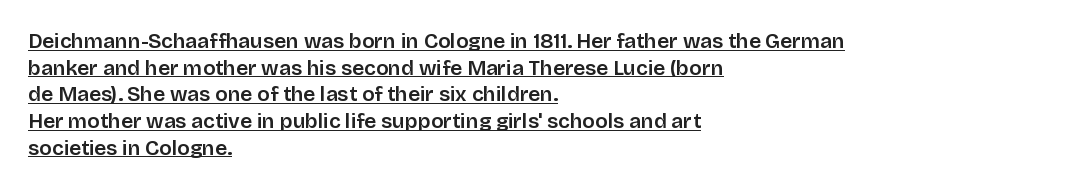
Q: Is the text bold? A: Semi-bold.
Q: Is the text italic (slanted)? A: No, it is upright.
Q: Is the text underlined? A: Yes.
Q: How is the paragraph aligned? A: Left-aligned.
Q: Is the spacing between letters normal or unusually wide? A: Normal.
Q: Is the spacing between lines tight, normal or loose? A: Normal.
